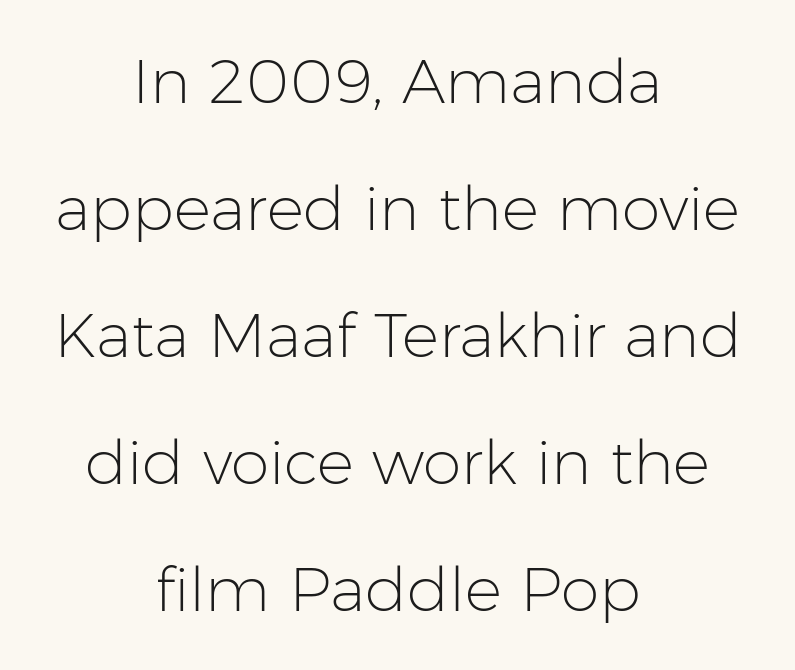
Q: Is the text bold? A: No.
Q: Is the text italic (slanted)? A: No, it is upright.
Q: Is the typeface a serif or a sans-serif typeface? A: Sans-serif.
Q: Is the text underlined? A: No.
Q: How is the paragraph aligned? A: Centered.
Q: Is the spacing between letters normal or unusually wide? A: Normal.
Q: Is the spacing between lines tight, normal or loose? A: Loose.
Q: Width (condensed, normal, or wide)? A: Normal.
Q: Stroke contrast? A: Low.
Q: x-height? A: Medium.
Q: Monospaced? A: No.
